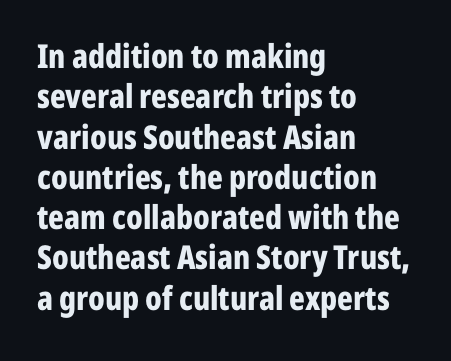
{"serif": "no", "italic": "no", "bold": "yes", "weight": "bold", "width": "condensed", "stroke_contrast": "low", "x_height": "medium", "monospaced": "no", "underline": "no", "align": "left", "line_spacing_ratio": 1.22, "letter_spacing": "normal", "letter_spacing_em": 0.0, "glyph_px": 33}
